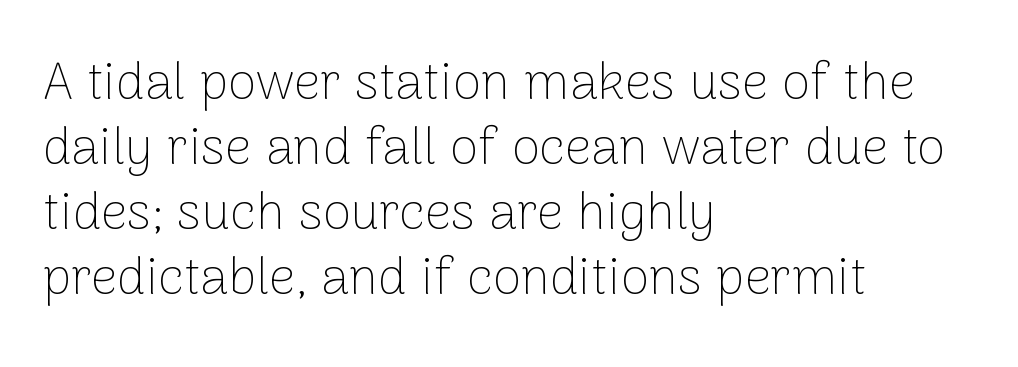
A light-to-regular cut is what we see here. Every stem runs plumb, perpendicular to the baseline. Normally led — the rows are evenly, conventionally spaced. Is the block centered? No — it sits flush against the left margin. Spacing verdict: proportional, widths tailored to each character. A bare baseline throughout the passage.
